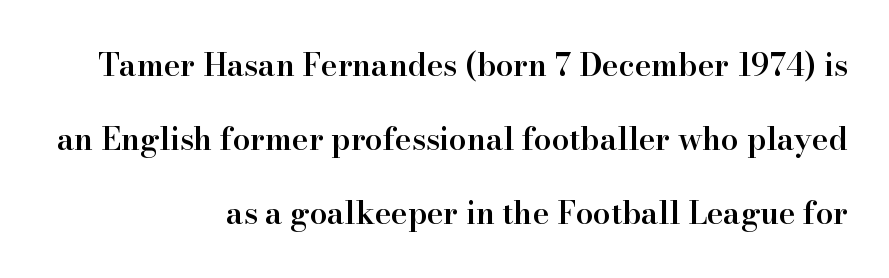
{"serif": "yes", "italic": "no", "bold": "semi", "weight": "semibold", "width": "normal", "stroke_contrast": "high", "x_height": "small", "monospaced": "no", "underline": "no", "align": "right", "line_spacing": "loose", "line_spacing_ratio": 2.38, "letter_spacing": "normal", "letter_spacing_em": 0.0, "glyph_px": 31}
